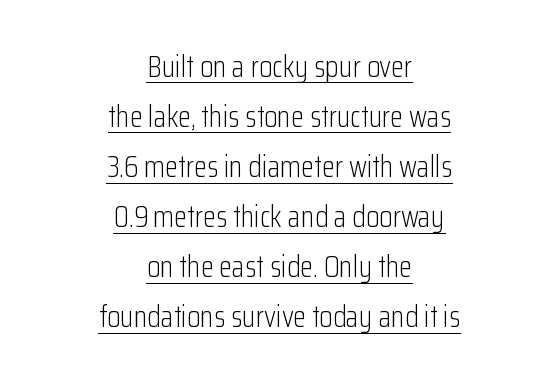
The image shows 30 px light, condensed sans-serif type, upright; set centered, normal line spacing (1.67x), normal letter spacing, underlined; low stroke contrast and a medium x-height.
